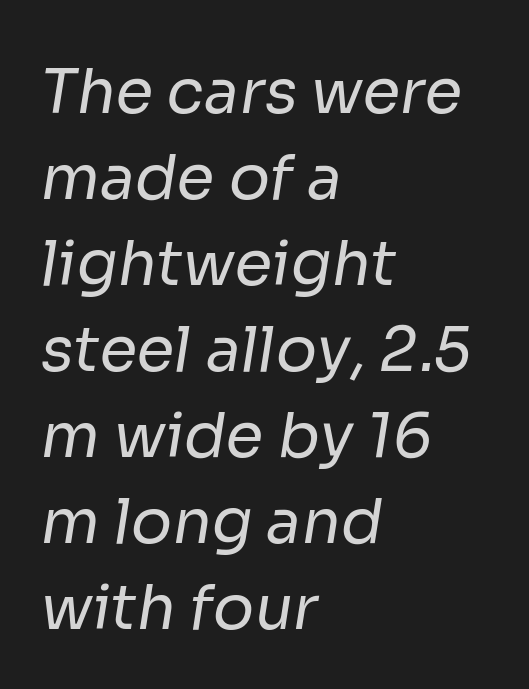
Q: Is the text bold? A: No.
Q: Is the typeface a serif or a sans-serif typeface? A: Sans-serif.
Q: Is the text underlined? A: No.
Q: How is the paragraph aligned? A: Left-aligned.
Q: Is the spacing between letters normal or unusually wide? A: Normal.
Q: Is the spacing between lines tight, normal or loose? A: Normal.
Q: Width (condensed, normal, or wide)? A: Normal.
Q: Stroke contrast? A: Low.
Q: x-height? A: Medium.
Q: Monospaced? A: No.
